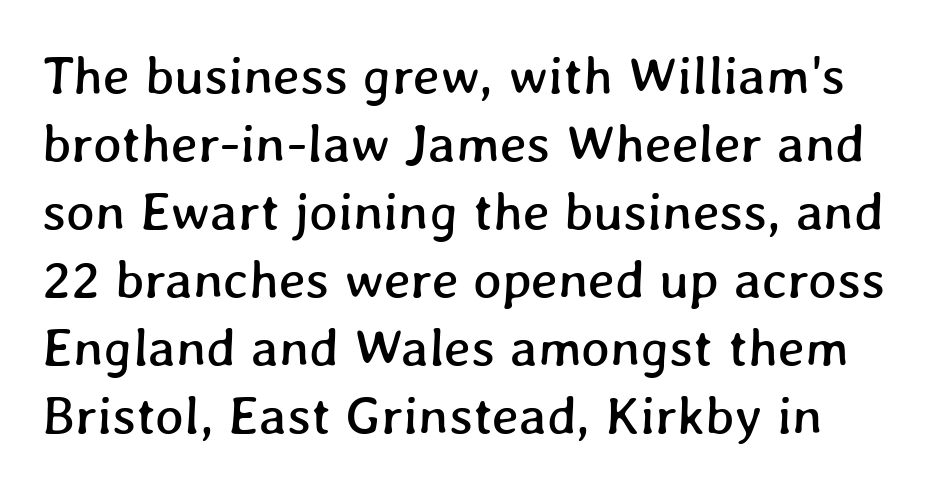
Q: Is the text underlined? A: No.
Q: Is the spacing between letters normal or unusually wide? A: Normal.
Q: Is the spacing between lines tight, normal or loose? A: Normal.
Q: Width (condensed, normal, or wide)? A: Normal.
Q: Stroke contrast? A: Low.
Q: x-height? A: Medium.
Q: Monospaced? A: No.
